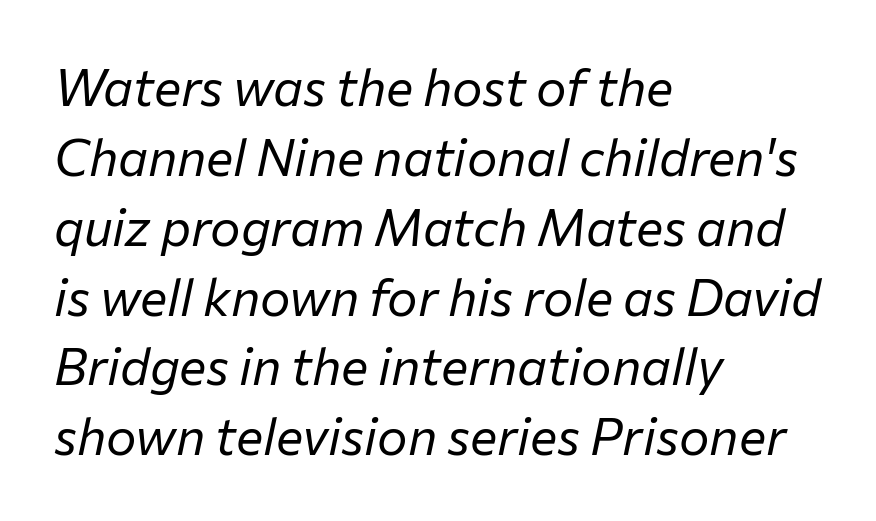
These lines are set flush left with a ragged right edge. Compared with a typical body face, this is equally light or lighter still. Anything drawn beneath the words? Only blank space. Does the lettering tilt? It does — this is italic.
